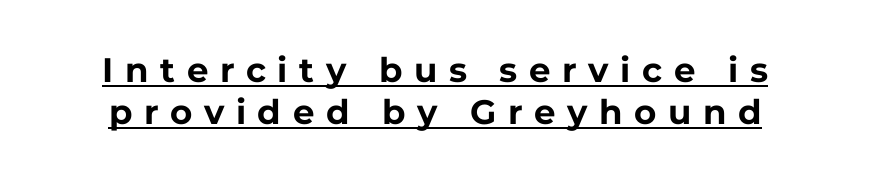
Q: Is the text bold? A: Yes.
Q: Is the text italic (slanted)? A: No, it is upright.
Q: Is the typeface a serif or a sans-serif typeface? A: Sans-serif.
Q: Is the text underlined? A: Yes.
Q: Is the spacing between letters normal or unusually wide? A: Unusually wide.
Q: Is the spacing between lines tight, normal or loose? A: Normal.
Q: Width (condensed, normal, or wide)? A: Normal.
Q: Stroke contrast? A: Low.
Q: x-height? A: Medium.
Q: Monospaced? A: No.
